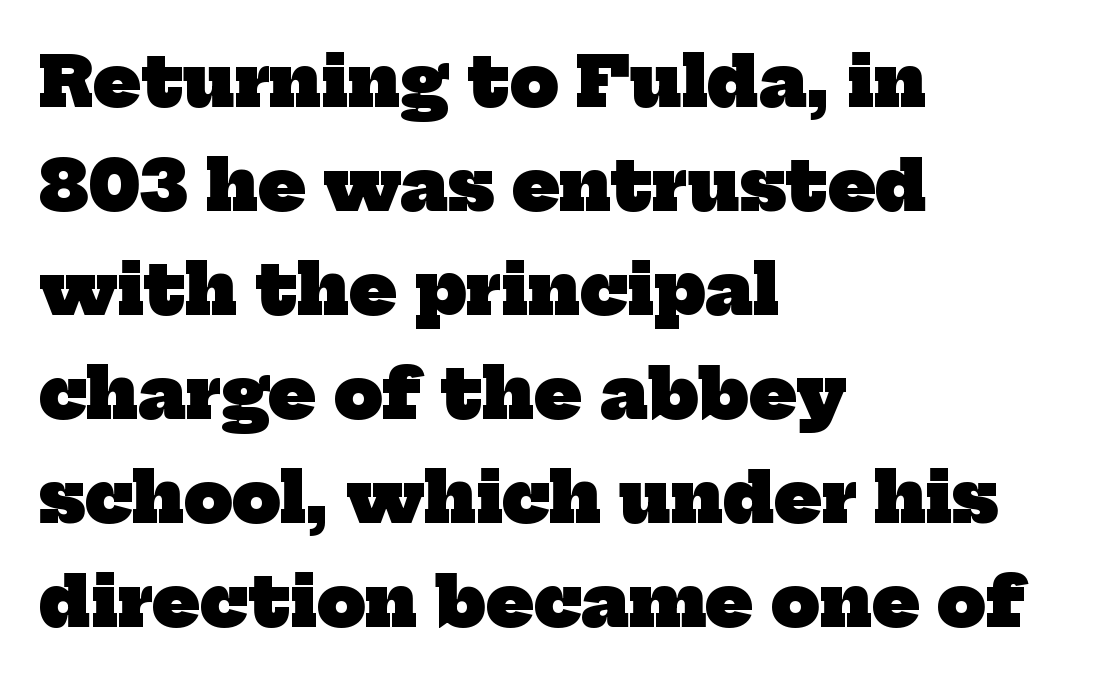
There is no visible air inserted between adjacent glyphs. Is this a sans? No — the strokes have serifs. Does the weight exceed regular? Yes, all the way to bold. Notice how descenders clear the ascenders below comfortably — that's standard leading.
